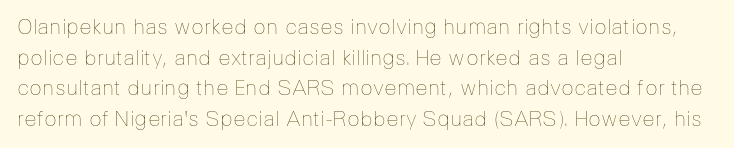
The strip under each line holds only bare page. The lines in this sample share a left origin and differ only in where they stop. The block of text has a typical density, with ordinary space between rows. A typesetter would call this zero additional tracking. Each stroke keeps to a modest, everyday thickness or less. Style check: upright.
